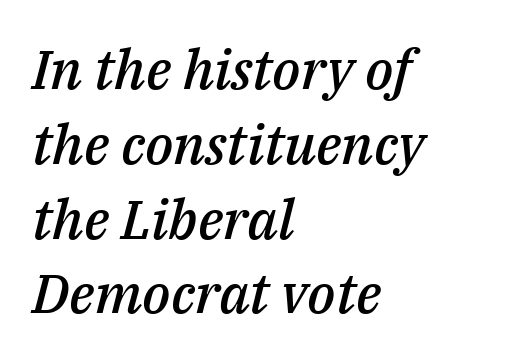
Q: Is the text bold? A: Semi-bold.
Q: Is the text italic (slanted)? A: Yes, it leans right by about 14 degrees.
Q: Is the text underlined? A: No.
Q: How is the paragraph aligned? A: Left-aligned.
Q: Is the spacing between letters normal or unusually wide? A: Normal.
Q: Is the spacing between lines tight, normal or loose? A: Normal.
Q: Width (condensed, normal, or wide)? A: Normal.
Q: Stroke contrast? A: Medium.
Q: x-height? A: Medium.
Q: Monospaced? A: No.
